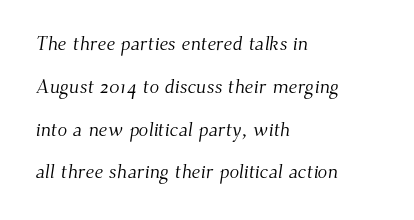
{"bold": "no", "underline": "no", "align": "left", "line_spacing": "loose", "line_spacing_ratio": 2.14, "letter_spacing": "normal", "letter_spacing_em": 0.0, "glyph_px": 20}
